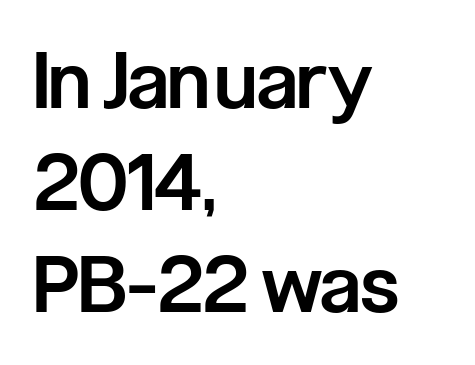
{"serif": "no", "italic": "no", "bold": "semi", "weight": "semibold", "width": "condensed", "stroke_contrast": "low", "x_height": "medium", "monospaced": "no", "underline": "no", "align": "left", "line_spacing": "normal", "line_spacing_ratio": 1.29, "letter_spacing": "normal", "letter_spacing_em": 0.0, "glyph_px": 79}
